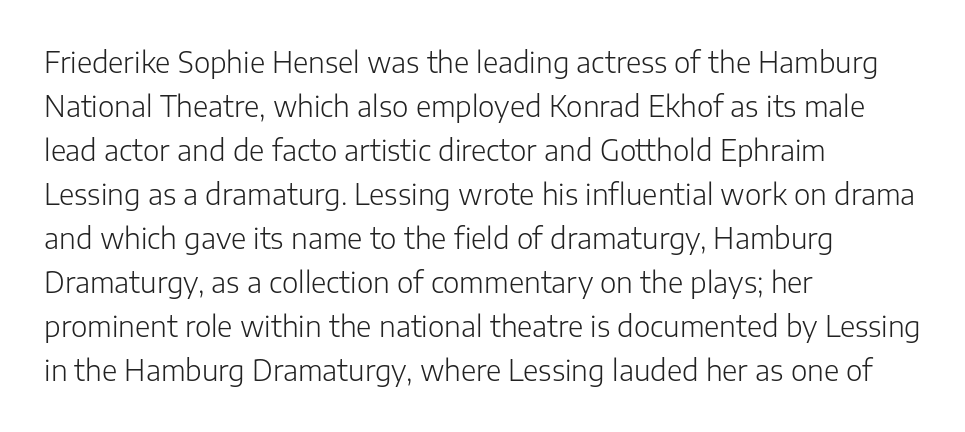
{"serif": "no", "italic": "no", "bold": "no", "weight": "light", "width": "normal", "stroke_contrast": "low", "x_height": "medium", "monospaced": "no", "underline": "no", "align": "left", "line_spacing": "normal", "line_spacing_ratio": 1.57, "letter_spacing": "normal", "letter_spacing_em": 0.0, "glyph_px": 28}
